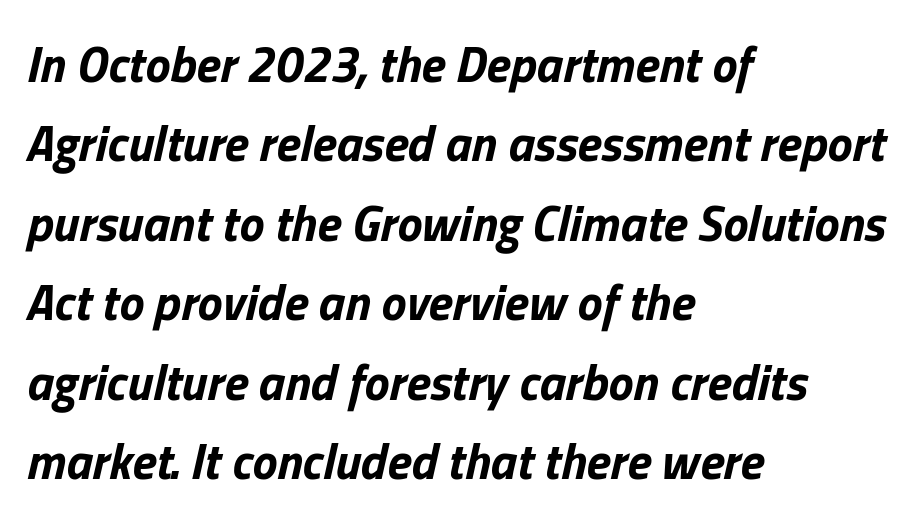
The image shows 50 px bold type, italic (leaning right); set left-aligned, normal line spacing (1.59x), normal letter spacing, not underlined; low stroke contrast and a medium x-height.
